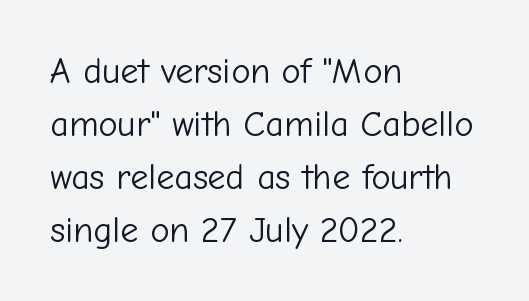
{"serif": "no", "italic": "no", "bold": "no", "weight": "light", "width": "normal", "stroke_contrast": "low", "x_height": "medium", "monospaced": "no", "underline": "no", "align": "left", "line_spacing": "normal", "line_spacing_ratio": 1.47, "letter_spacing": "normal", "letter_spacing_em": 0.0, "glyph_px": 36}
